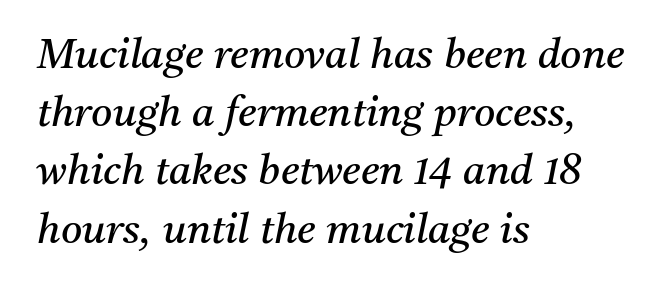
{"serif": "yes", "italic": "yes", "lean": "right", "slant_degrees": 11, "bold": "no", "weight": "regular", "width": "normal", "stroke_contrast": "medium", "x_height": "medium", "monospaced": "no", "underline": "no", "align": "left", "line_spacing": "normal", "line_spacing_ratio": 1.42, "letter_spacing": "normal", "letter_spacing_em": 0.0, "glyph_px": 41}
